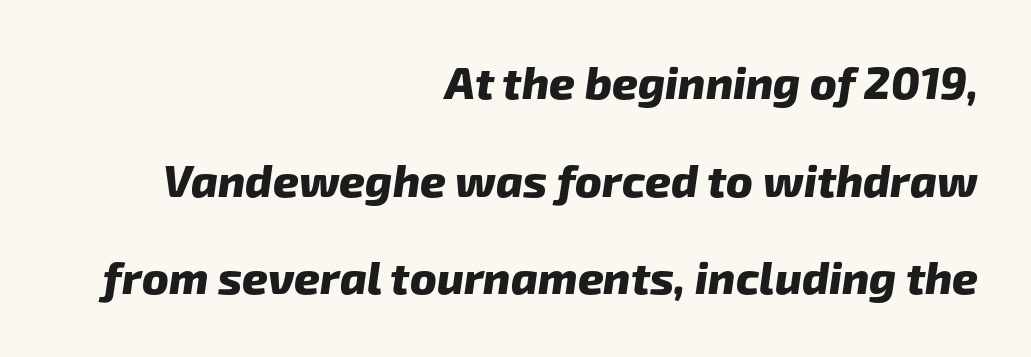
Q: Is the text bold? A: Yes.
Q: Is the typeface a serif or a sans-serif typeface? A: Sans-serif.
Q: Is the text underlined? A: No.
Q: How is the paragraph aligned? A: Right-aligned.
Q: Is the spacing between letters normal or unusually wide? A: Normal.
Q: Is the spacing between lines tight, normal or loose? A: Loose.
Q: Width (condensed, normal, or wide)? A: Normal.
Q: Stroke contrast? A: Low.
Q: x-height? A: Medium.
Q: Monospaced? A: No.
